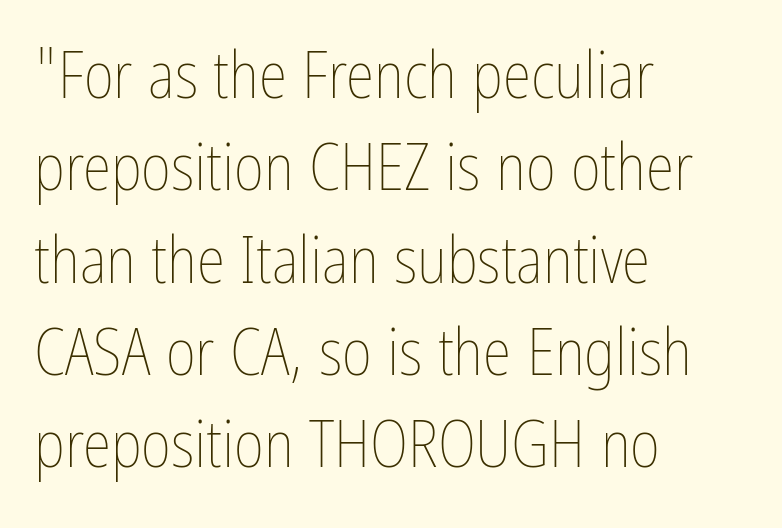
Q: Is the text bold? A: No.
Q: Is the text italic (slanted)? A: No, it is upright.
Q: Is the text underlined? A: No.
Q: How is the paragraph aligned? A: Left-aligned.
Q: Is the spacing between letters normal or unusually wide? A: Normal.
Q: Is the spacing between lines tight, normal or loose? A: Normal.
Q: Width (condensed, normal, or wide)? A: Condensed.
Q: Stroke contrast? A: Low.
Q: x-height? A: Medium.
Q: Monospaced? A: No.
